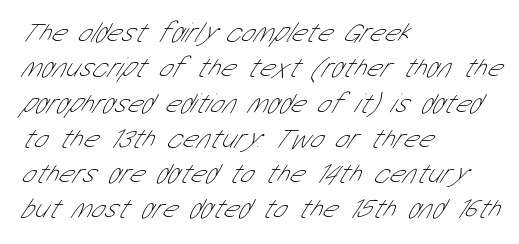
{"serif": "no", "bold": "no", "weight": "thin", "width": "condensed", "stroke_contrast": "low", "x_height": "medium", "monospaced": "no", "underline": "no", "align": "left", "line_spacing": "normal", "line_spacing_ratio": 1.26, "letter_spacing": "normal", "letter_spacing_em": 0.0, "glyph_px": 28}
